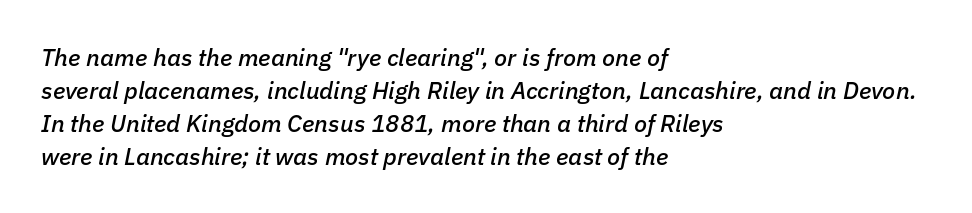
The zone under the glyphs is completely vacant. The paragraph shown leans on its left margin. The text carries the slant typical of an italic or oblique font. Summary of vertical rhythm: regular, with standard interline spacing. The horizontal fit of the characters is conventional and even.
